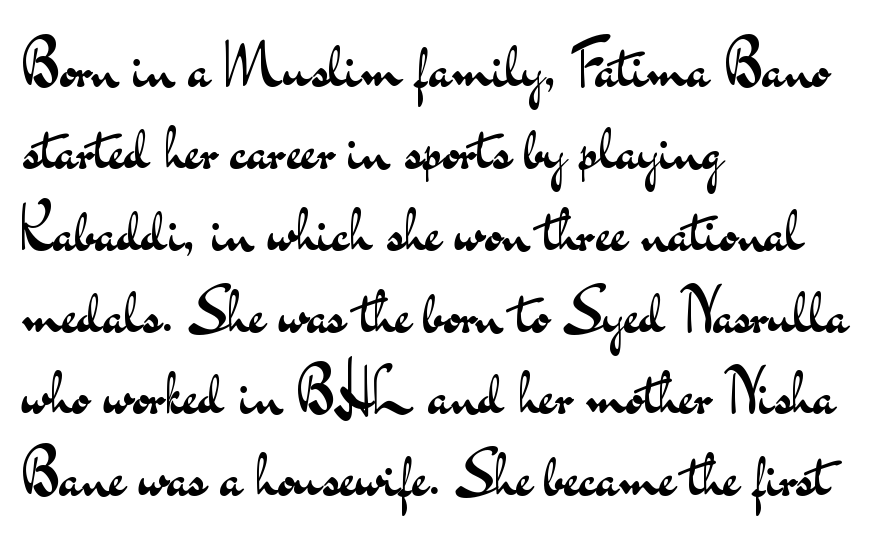
Q: Is the text bold? A: No.
Q: Is the text italic (slanted)? A: Yes.
Q: Is the typeface a serif or a sans-serif typeface? A: Sans-serif.
Q: Is the text underlined? A: No.
Q: How is the paragraph aligned? A: Left-aligned.
Q: Is the spacing between letters normal or unusually wide? A: Normal.
Q: Is the spacing between lines tight, normal or loose? A: Normal.
Q: Width (condensed, normal, or wide)? A: Wide.
Q: Stroke contrast? A: Medium.
Q: x-height? A: Small.
Q: Monospaced? A: No.
